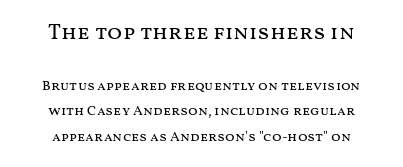
Default kerning and tracking; the words read as compact shapes. Note: larger setting up top, smaller setting below. The face looks like a standard text weight, possibly lighter. The gap between lines stays unmarked. These lines were composed using upright roman letters. A centered setting, common on invitations and titles, is used for this passage.
